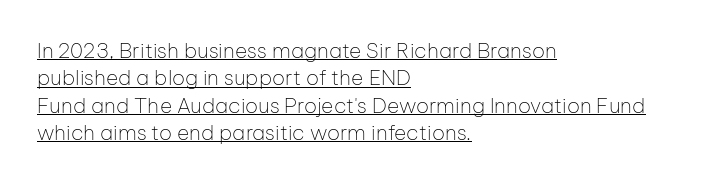
{"italic": "no", "bold": "no", "underline": "yes", "align": "left", "line_spacing": "normal", "line_spacing_ratio": 1.3, "letter_spacing": "normal", "letter_spacing_em": 0.0, "glyph_px": 21}
